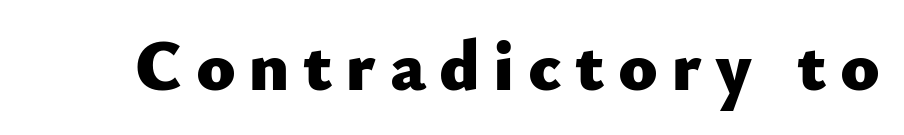
{"serif": "no", "italic": "no", "bold": "yes", "weight": "heavy", "width": "normal", "stroke_contrast": "low", "x_height": "small", "monospaced": "no", "underline": "no", "glyph_px": 72}
